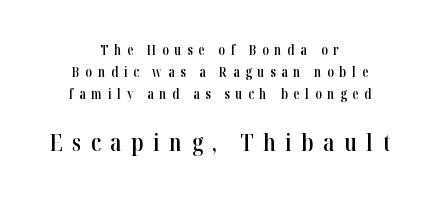
The image shows 24 px text type, upright; set centered, normal line spacing (1.56x), unusually wide letter spacing (+0.4 em), not underlined; the second (bottom) block is 1.71x larger.
